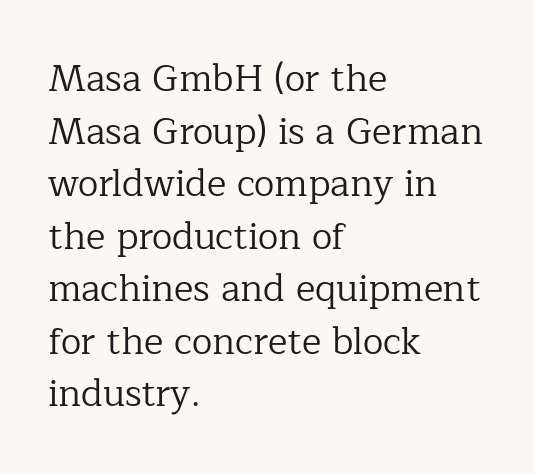
{"serif": "yes", "italic": "no", "bold": "no", "weight": "regular", "width": "normal", "stroke_contrast": "low", "x_height": "medium", "monospaced": "no", "underline": "no", "align": "left", "line_spacing": "normal", "line_spacing_ratio": 1.42, "letter_spacing": "normal", "letter_spacing_em": 0.0, "glyph_px": 37}
